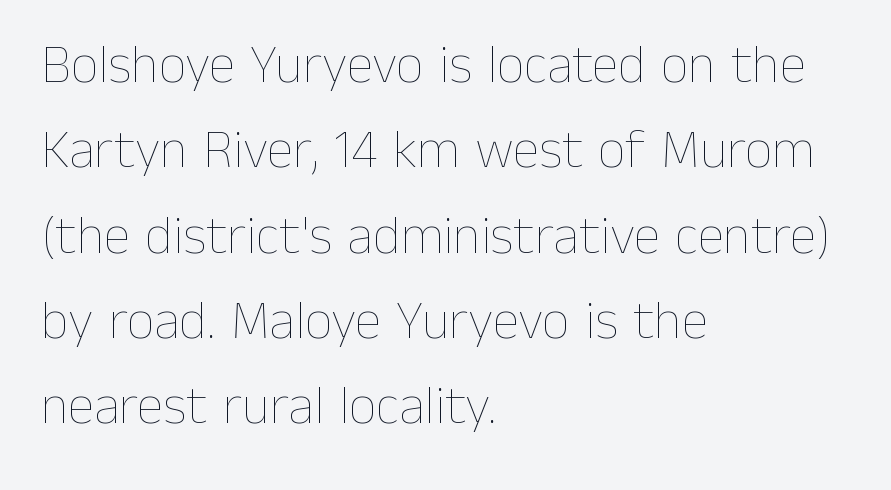
What's the leading like? Ordinary, nothing unusual. Underline: absent. No italicization has been applied; the sample stays upright. Every row of glyphs begins at an identical x-position on the left. A quiet, ordinary-to-light weight characterises the typeface. These lines are rendered in a variable-pitch font.
